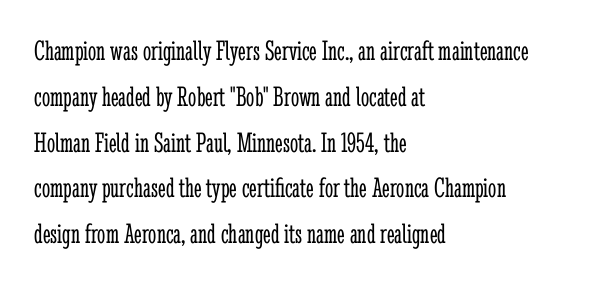
Q: Is the text bold? A: No.
Q: Is the text italic (slanted)? A: No, it is upright.
Q: Is the typeface a serif or a sans-serif typeface? A: Serif.
Q: Is the text underlined? A: No.
Q: How is the paragraph aligned? A: Left-aligned.
Q: Is the spacing between letters normal or unusually wide? A: Normal.
Q: Is the spacing between lines tight, normal or loose? A: Normal.
Q: Width (condensed, normal, or wide)? A: Condensed.
Q: Stroke contrast? A: Low.
Q: x-height? A: Medium.
Q: Monospaced? A: No.
